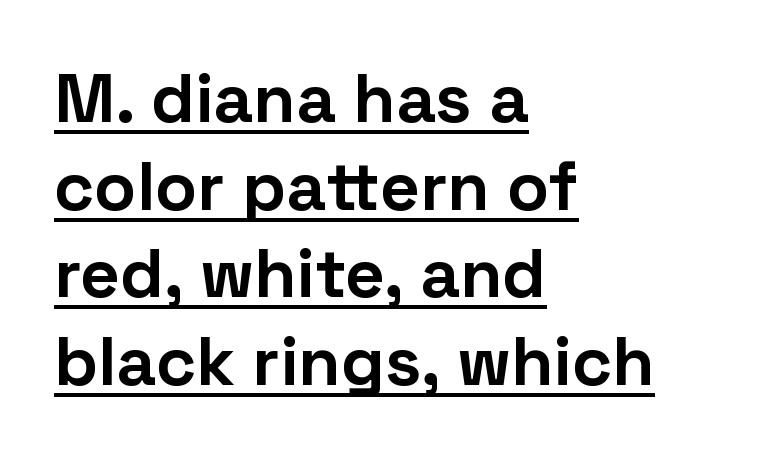
Standard letterfit; no display-style spreading of the glyphs. Note: no serifs on the glyphs. The passage shown is underscored from start to finish. The characters look thick and weighty, a clear bold. Do the letters lean? They stand straight.
